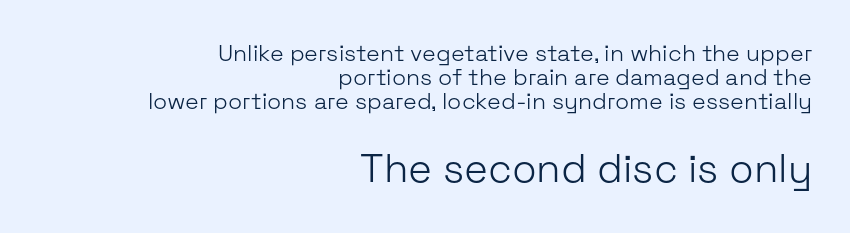
Q: Is the text bold? A: No.
Q: Is the text italic (slanted)? A: No, it is upright.
Q: Is the typeface a serif or a sans-serif typeface? A: Sans-serif.
Q: Is the text underlined? A: No.
Q: How is the paragraph aligned? A: Right-aligned.
Q: Is the spacing between letters normal or unusually wide? A: Normal.
Q: Is the spacing between lines tight, normal or loose? A: Tight.
Q: Which block of text is set in a larger size, the first (top) or the second (bottom)? A: The second (bottom) one.
Q: Width (condensed, normal, or wide)? A: Normal.
Q: Stroke contrast? A: Low.
Q: x-height? A: Medium.
Q: Monospaced? A: No.
